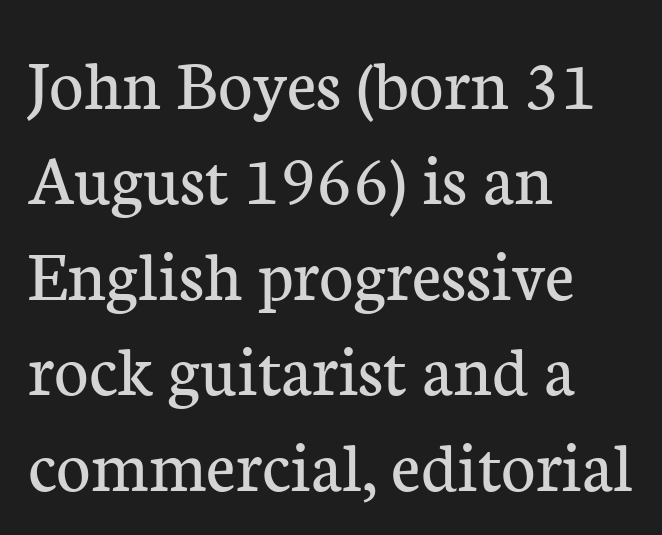
Q: Is the text bold? A: No.
Q: Is the text italic (slanted)? A: No, it is upright.
Q: Is the typeface a serif or a sans-serif typeface? A: Serif.
Q: Is the text underlined? A: No.
Q: How is the paragraph aligned? A: Left-aligned.
Q: Is the spacing between letters normal or unusually wide? A: Normal.
Q: Is the spacing between lines tight, normal or loose? A: Normal.
Q: Width (condensed, normal, or wide)? A: Normal.
Q: Stroke contrast? A: Low.
Q: x-height? A: Medium.
Q: Monospaced? A: No.
